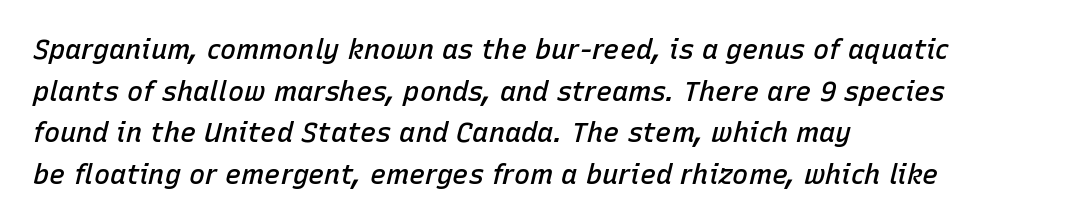
Q: Is the text bold? A: Semi-bold.
Q: Is the text italic (slanted)? A: Yes, it leans right by about 15 degrees.
Q: Is the text underlined? A: No.
Q: How is the paragraph aligned? A: Left-aligned.
Q: Is the spacing between letters normal or unusually wide? A: Normal.
Q: Is the spacing between lines tight, normal or loose? A: Normal.
